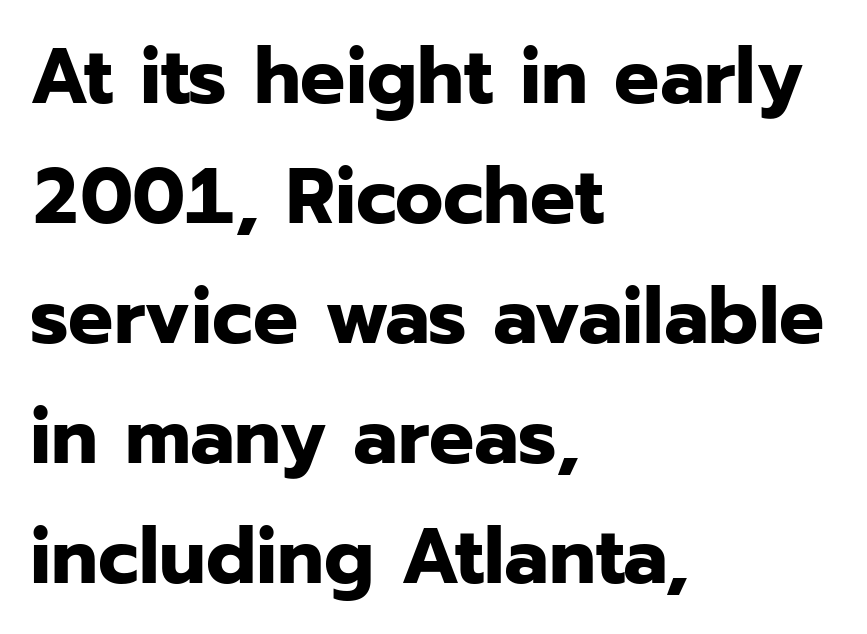
The image shows 79 px bold sans-serif type, upright; set left-aligned, normal line spacing (1.52x), normal letter spacing, not underlined; low stroke contrast and a medium x-height.
